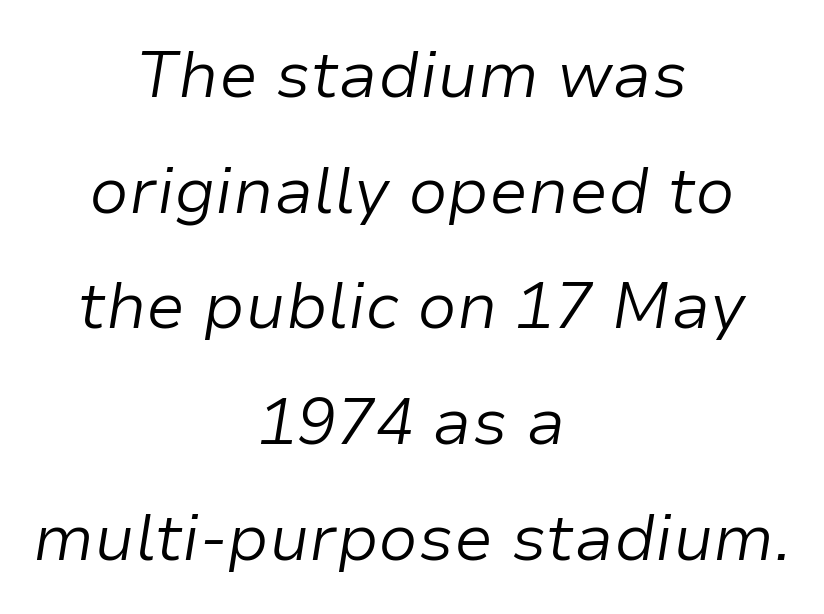
Think of a printed novel: that variable character pitch is what you see here. Rendered with sloped, italic letterforms. A quiet, ordinary-to-light weight characterises the typeface. The lines in this sample share a center point and differ in where they start and stop.
